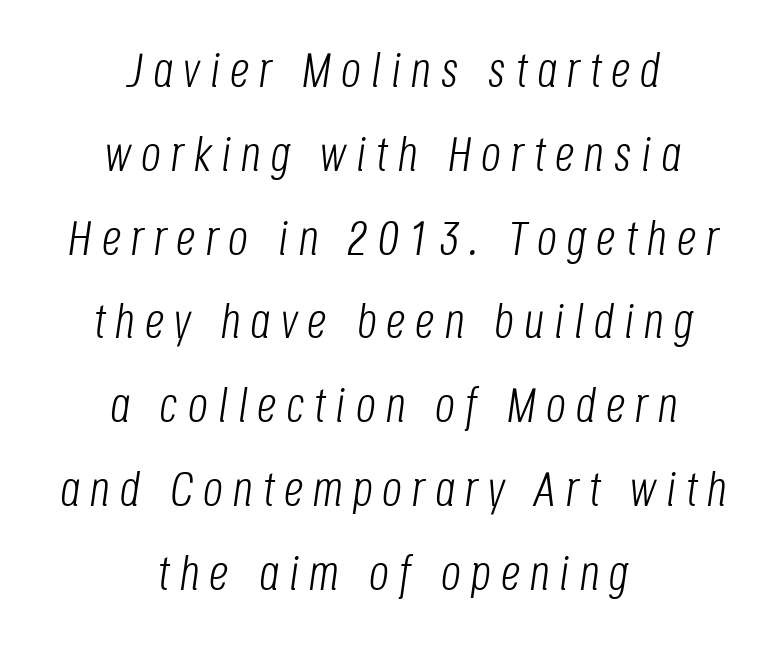
The image shows 49 px light, condensed type, italic (leaning right); set centered, line spacing 1.71x, unusually wide letter spacing (+0.2 em), not underlined; low stroke contrast and a large x-height.
